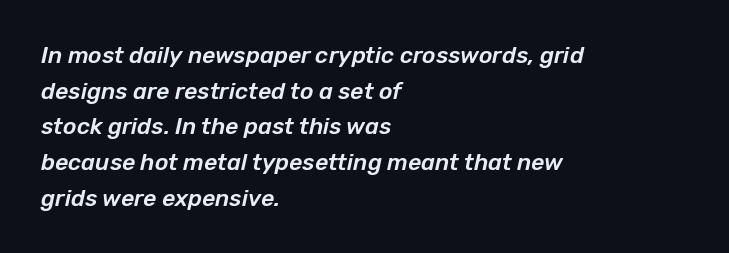
The image shows 23 px text type, italic (leaning right); set left-aligned, normal line spacing (1.55x), normal letter spacing, not underlined.
